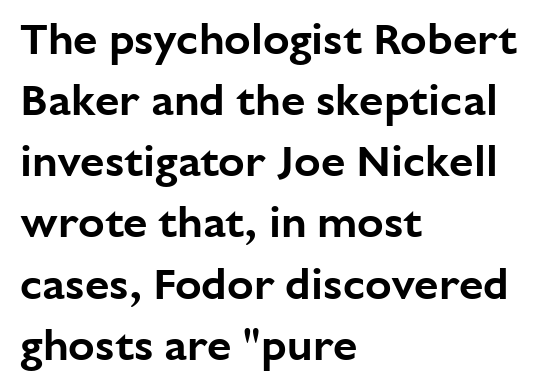
{"serif": "no", "italic": "no", "width": "normal", "stroke_contrast": "low", "x_height": "medium", "monospaced": "no", "underline": "no", "align": "left", "line_spacing": "normal", "line_spacing_ratio": 1.39, "letter_spacing": "normal", "letter_spacing_em": 0.0, "glyph_px": 44}
